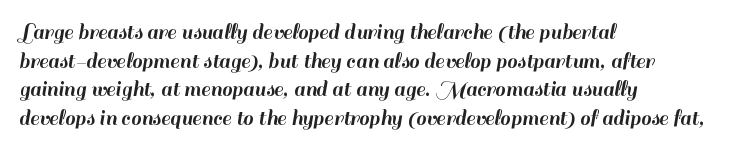
The image shows 23 px text type; set left-aligned, line spacing 1.24x, normal letter spacing, not underlined.
